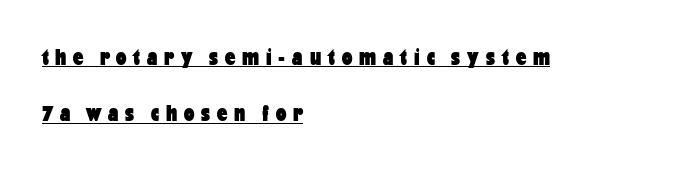
Q: Is the text bold? A: Yes.
Q: Is the text italic (slanted)? A: No, it is upright.
Q: Is the text underlined? A: Yes.
Q: How is the paragraph aligned? A: Left-aligned.
Q: Is the spacing between letters normal or unusually wide? A: Unusually wide.
Q: Is the spacing between lines tight, normal or loose? A: Loose.
